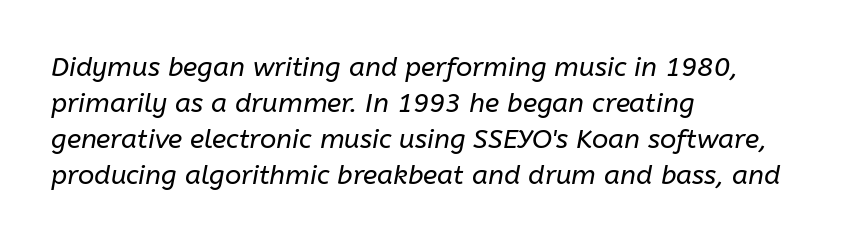
Q: Is the text bold? A: No.
Q: Is the text italic (slanted)? A: Yes, it leans right by about 10 degrees.
Q: Is the text underlined? A: No.
Q: How is the paragraph aligned? A: Left-aligned.
Q: Is the spacing between letters normal or unusually wide? A: Normal.
Q: Is the spacing between lines tight, normal or loose? A: Normal.
